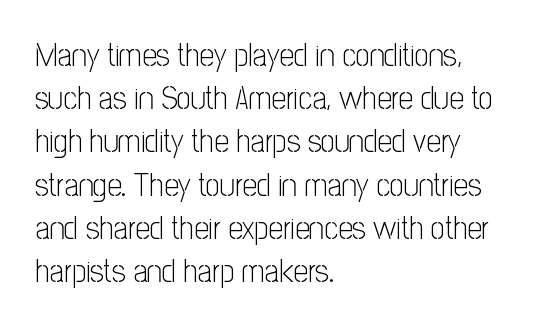
On a weight scale, this lands at 450 or below. Think of a printed novel: that variable character pitch is what you see here. A typesetter would call this zero additional tracking. Is there much room between lines? A standard amount, neither cramped nor airy. In terms of posture, this sample is upright.
